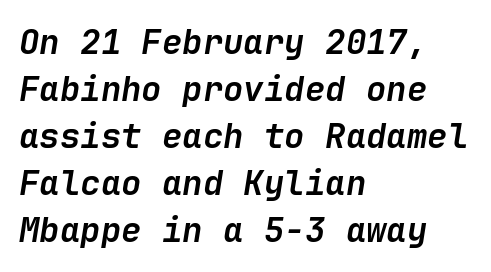
{"italic": "yes", "lean": "right", "slant_degrees": 9, "bold": "yes", "weight": "semibold", "width": "normal", "stroke_contrast": "low", "x_height": "medium", "underline": "no", "align": "left", "line_spacing": "normal", "line_spacing_ratio": 1.38, "letter_spacing": "normal", "letter_spacing_em": 0.0, "glyph_px": 34}
